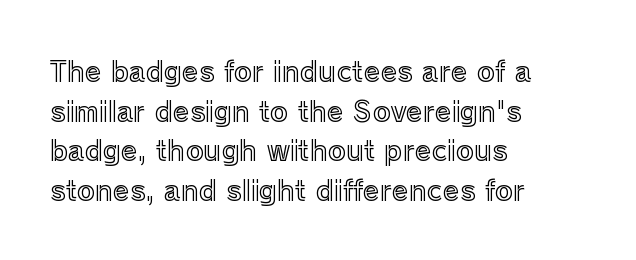
{"italic": "no", "underline": "no", "align": "left", "line_spacing": "normal", "line_spacing_ratio": 1.47, "letter_spacing": "normal", "letter_spacing_em": 0.0, "glyph_px": 27}
